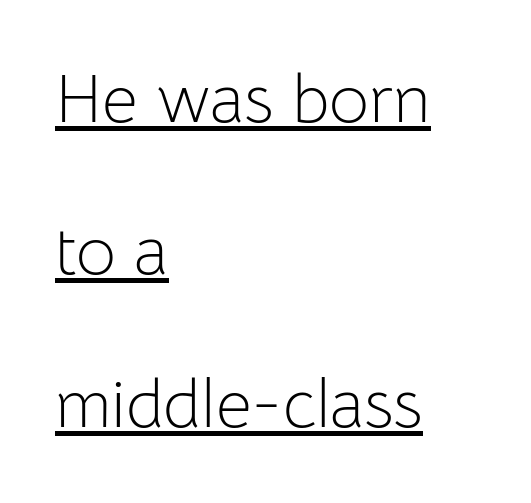
The image shows 69 px light sans-serif type, upright; set left-aligned, loose line spacing (2.21x), normal letter spacing, underlined; low stroke contrast and a medium x-height.
